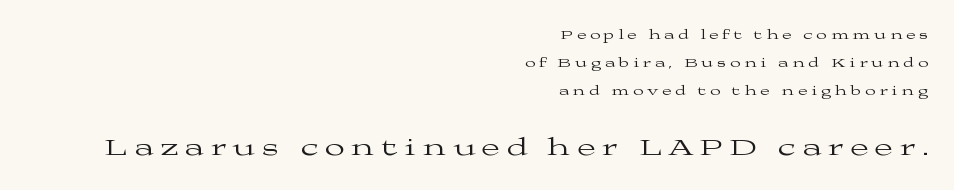
Q: Is the text bold? A: No.
Q: Is the text italic (slanted)? A: No, it is upright.
Q: Is the text underlined? A: No.
Q: How is the paragraph aligned? A: Right-aligned.
Q: Is the spacing between letters normal or unusually wide? A: Unusually wide.
Q: Is the spacing between lines tight, normal or loose? A: Loose.
Q: Which block of text is set in a larger size, the first (top) or the second (bottom)? A: The second (bottom) one.
